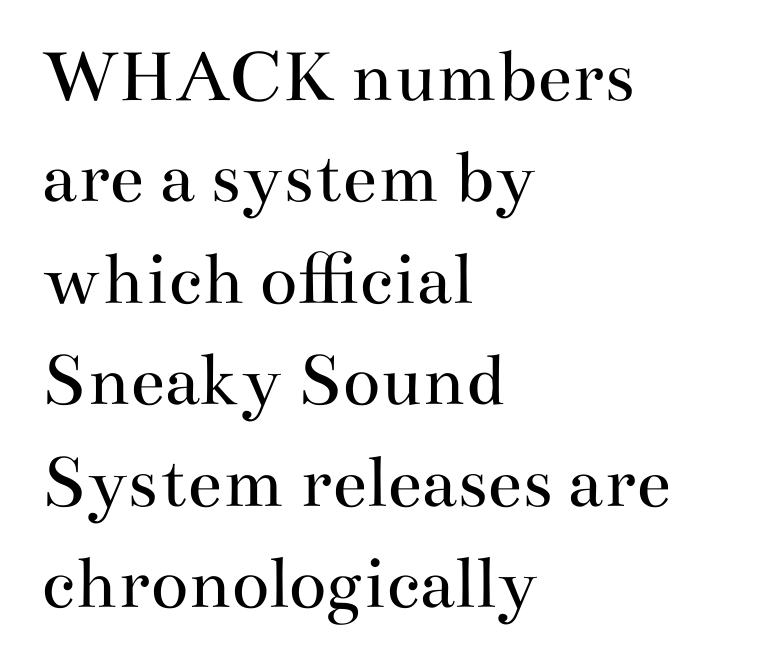
Q: Is the text bold? A: No.
Q: Is the text italic (slanted)? A: No, it is upright.
Q: Is the typeface a serif or a sans-serif typeface? A: Serif.
Q: Is the text underlined? A: No.
Q: How is the paragraph aligned? A: Left-aligned.
Q: Is the spacing between letters normal or unusually wide? A: Normal.
Q: Is the spacing between lines tight, normal or loose? A: Normal.
Q: Width (condensed, normal, or wide)? A: Wide.
Q: Stroke contrast? A: Medium.
Q: x-height? A: Small.
Q: Monospaced? A: No.
